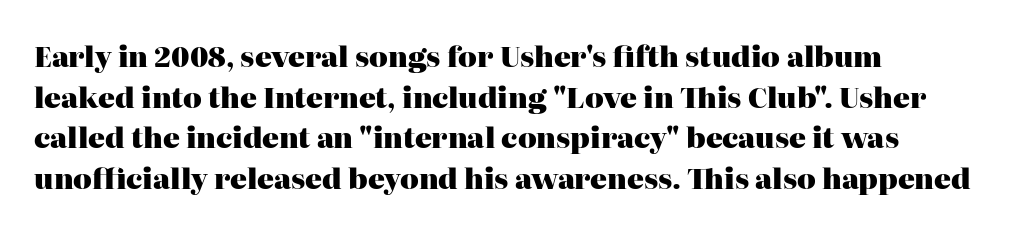
Whoever set this chose a conventional vertical rhythm. The typesetting leans heavy: a genuine bold. Posture: straight, roman, zero tilt. The passage shown is typed in a proportional face where columns would drift.
